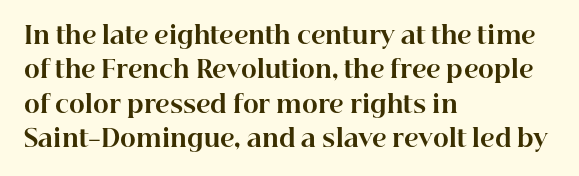
{"italic": "no", "bold": "yes", "underline": "no", "align": "left", "line_spacing": "normal", "line_spacing_ratio": 1.43, "letter_spacing": "normal", "letter_spacing_em": 0.0, "glyph_px": 24}
